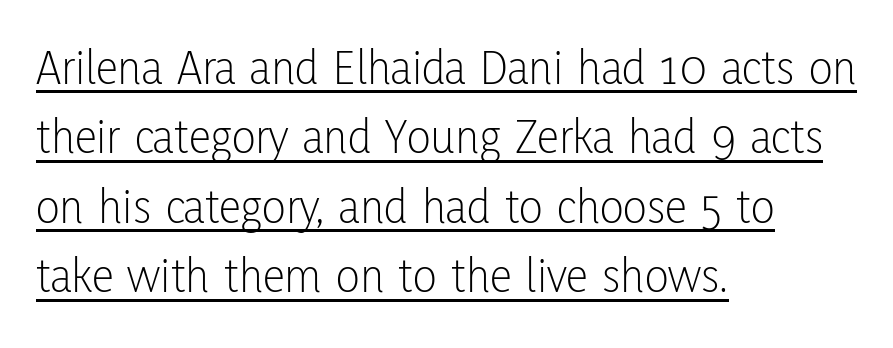
The image shows 50 px light, condensed sans-serif type, upright; set left-aligned, normal line spacing (1.39x), normal letter spacing, underlined; low stroke contrast and a medium x-height.
